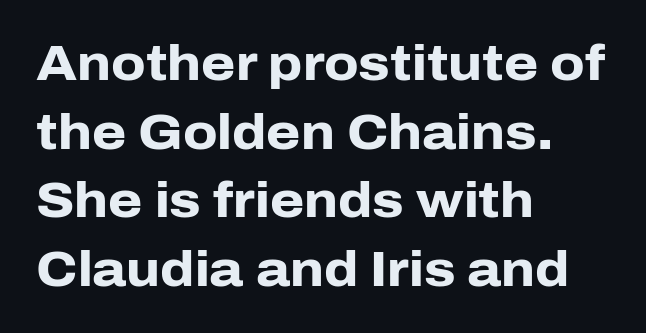
The image shows 49 px heavy sans-serif type, upright; set left-aligned, normal line spacing (1.4x), normal letter spacing, not underlined; low stroke contrast and a medium x-height.
